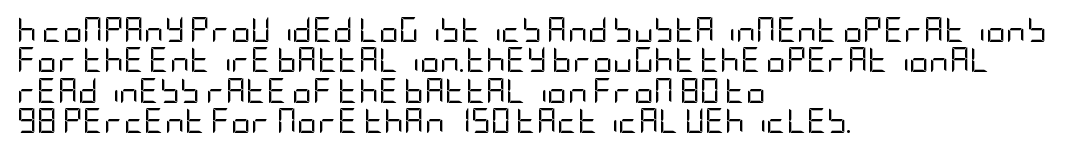
Nope, not italic — everything's standing straight. Only glyphs here, with clear space below each row. Leftover space on each line is placed entirely after the last word. The gaps between neighbouring characters are ordinary and unremarkable. A light-to-regular cut is what we see here.
